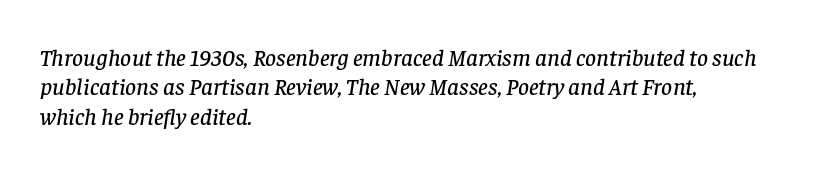
The image shows 24 px text type, italic (leaning right); set left-aligned, line spacing 1.22x, normal letter spacing, not underlined.
